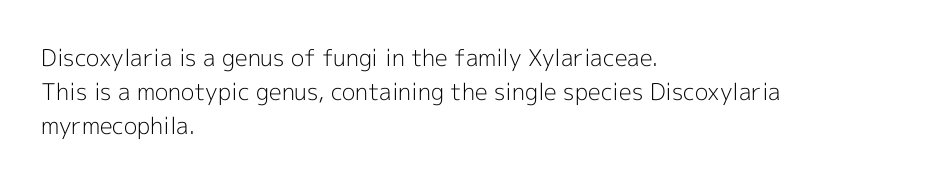
Just letters on the line, the space beneath them empty. Evenly set lines give the paragraph a standard silhouette. Heft: none added — not bold. Notice how the passage keeps a crisp vertical edge on the left only. No extra tracking has been applied to these lines. A roman cut, with each character standing at attention.
